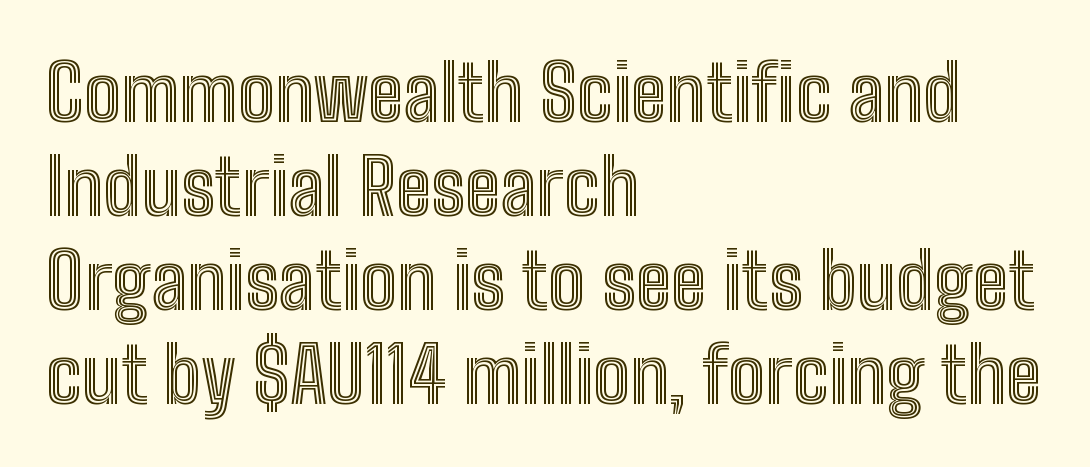
Q: Is the text italic (slanted)? A: No, it is upright.
Q: Is the text underlined? A: No.
Q: How is the paragraph aligned? A: Left-aligned.
Q: Is the spacing between letters normal or unusually wide? A: Normal.
Q: Width (condensed, normal, or wide)? A: Condensed.
Q: x-height? A: Medium.
Q: Monospaced? A: No.
